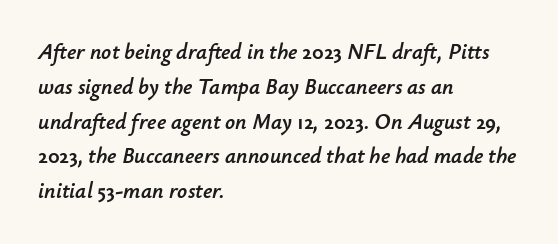
Style check: oblique. Typeset ragged right — the left edge is the straight one. Nothing unusual about the tracking: characters are spaced as the font intends. The passage shown stacks its lines at a standard gap.
